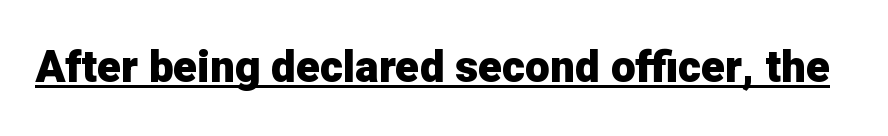
The image shows 44 px heavy sans-serif type, upright; set normal letter spacing, underlined; low stroke contrast and a medium x-height.
